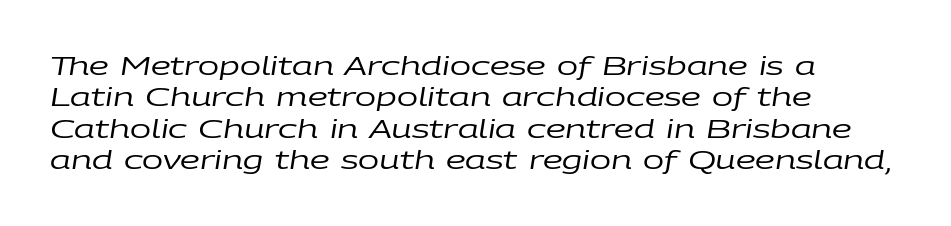
Q: Is the text bold? A: No.
Q: Is the text italic (slanted)? A: Yes, it leans right by about 9 degrees.
Q: Is the text underlined? A: No.
Q: How is the paragraph aligned? A: Left-aligned.
Q: Is the spacing between letters normal or unusually wide? A: Normal.
Q: Is the spacing between lines tight, normal or loose? A: Normal.
